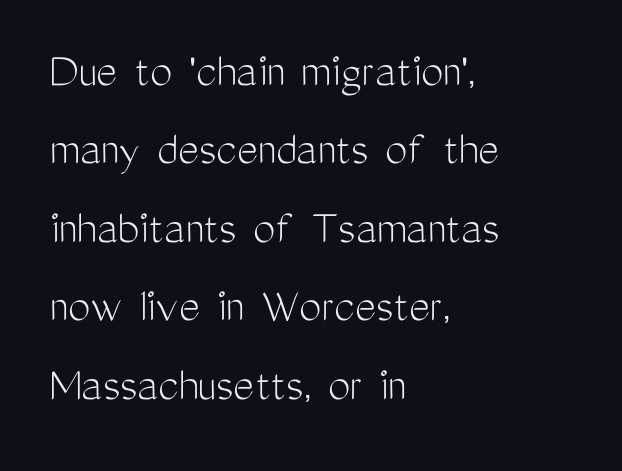
These lines were composed using upright roman letters. Stem width sits at or under what a default text font uses. What's the leading like? Ordinary, nothing unusual. Spacing verdict: proportional, widths tailored to each character. This is sans-serif lettering, the kind often seen on screens and signage. Alignment: flush left.
